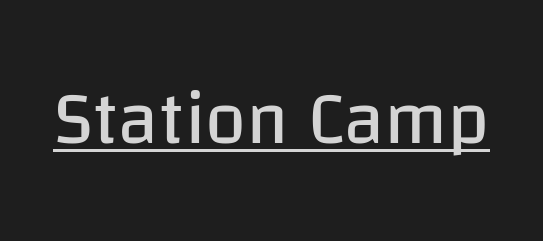
Q: Is the text bold? A: No.
Q: Is the text italic (slanted)? A: No, it is upright.
Q: Is the typeface a serif or a sans-serif typeface? A: Sans-serif.
Q: Is the text underlined? A: Yes.
Q: Is the spacing between letters normal or unusually wide? A: Normal.
Q: Width (condensed, normal, or wide)? A: Normal.
Q: Stroke contrast? A: Low.
Q: x-height? A: Large.
Q: Monospaced? A: No.
